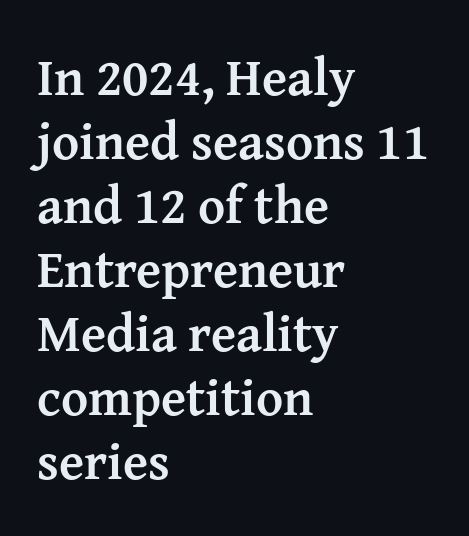
Q: Is the text bold? A: Yes.
Q: Is the text italic (slanted)? A: No, it is upright.
Q: Is the typeface a serif or a sans-serif typeface? A: Serif.
Q: Is the text underlined? A: No.
Q: How is the paragraph aligned? A: Left-aligned.
Q: Is the spacing between letters normal or unusually wide? A: Normal.
Q: Width (condensed, normal, or wide)? A: Normal.
Q: Stroke contrast? A: Medium.
Q: x-height? A: Medium.
Q: Monospaced? A: No.
